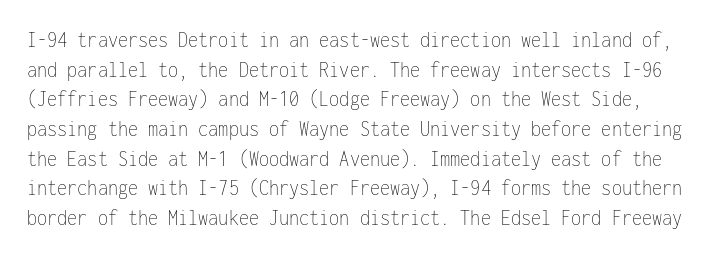
Q: Is the text bold? A: No.
Q: Is the text italic (slanted)? A: No, it is upright.
Q: Is the text underlined? A: No.
Q: Is the spacing between letters normal or unusually wide? A: Normal.
Q: Is the spacing between lines tight, normal or loose? A: Normal.
